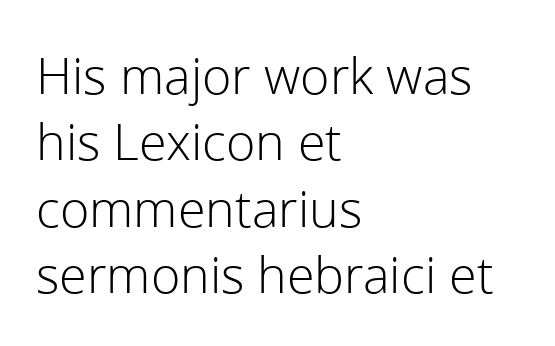
Reading down the block, your eye returns to a fixed left position each line. Descenders are the only things crossing below the line. The passage shown has conventional tracking throughout. Think of a printed novel: that variable character pitch is what you see here. The rendering shows plain stroke endings on the letterforms — a sans-serif design.
